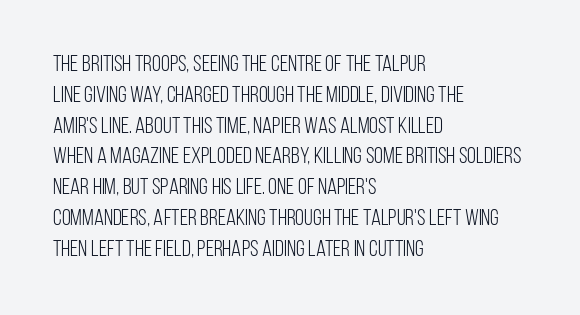
The image shows 23 px text type, upright; set left-aligned, normal line spacing (1.34x), normal letter spacing, not underlined.
